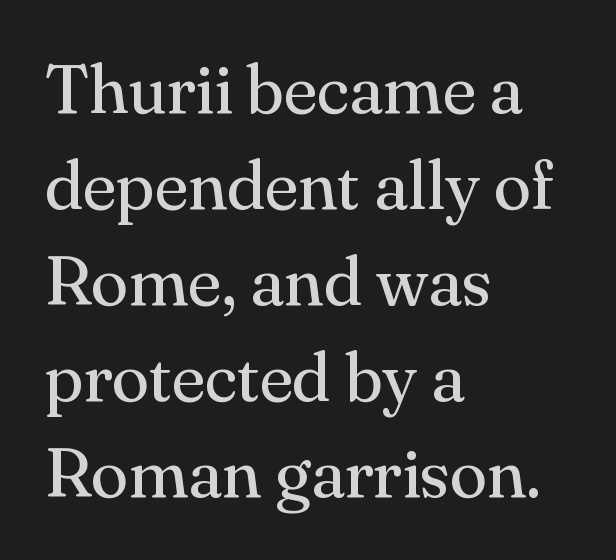
Q: Is the text bold? A: No.
Q: Is the text italic (slanted)? A: No, it is upright.
Q: Is the typeface a serif or a sans-serif typeface? A: Serif.
Q: Is the text underlined? A: No.
Q: How is the paragraph aligned? A: Left-aligned.
Q: Is the spacing between letters normal or unusually wide? A: Normal.
Q: Is the spacing between lines tight, normal or loose? A: Normal.
Q: Width (condensed, normal, or wide)? A: Normal.
Q: Stroke contrast? A: Medium.
Q: x-height? A: Small.
Q: Monospaced? A: No.
